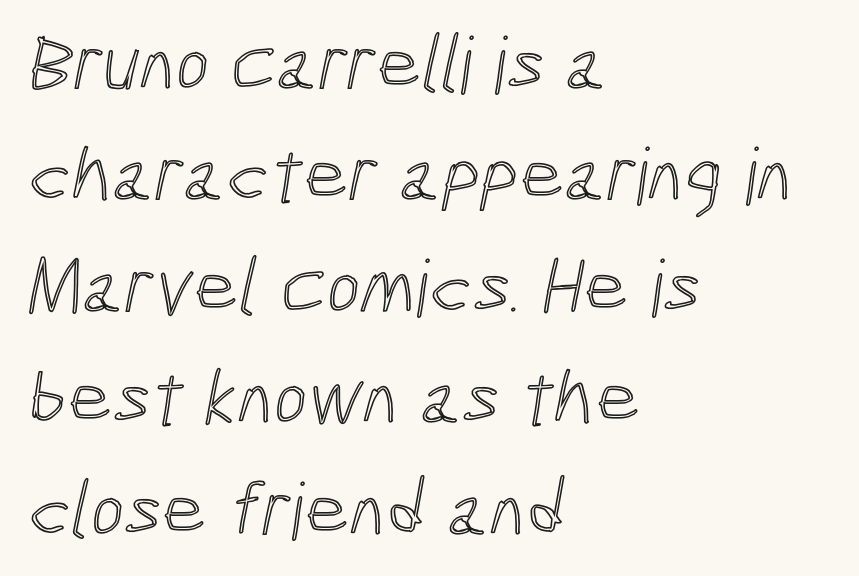
Q: Is the text underlined? A: No.
Q: How is the paragraph aligned? A: Left-aligned.
Q: Is the spacing between letters normal or unusually wide? A: Normal.
Q: Is the spacing between lines tight, normal or loose? A: Normal.
Q: Width (condensed, normal, or wide)? A: Condensed.
Q: x-height? A: Medium.
Q: Monospaced? A: No.
